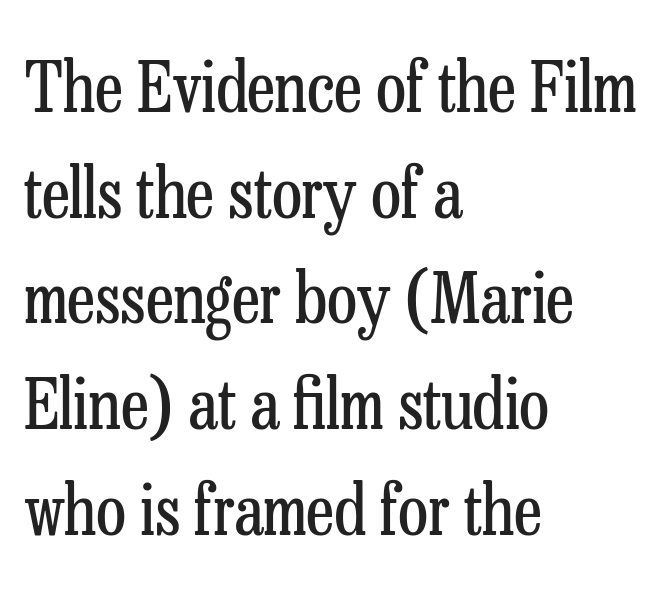
The image shows 70 px regular-weight, condensed serif type, upright; set left-aligned, normal line spacing (1.51x), normal letter spacing, not underlined; low stroke contrast and a medium x-height.
